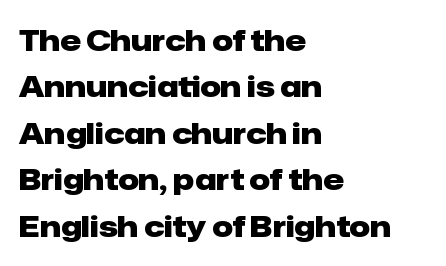
Q: Is the text bold? A: Yes.
Q: Is the text italic (slanted)? A: No, it is upright.
Q: Is the typeface a serif or a sans-serif typeface? A: Sans-serif.
Q: Is the text underlined? A: No.
Q: How is the paragraph aligned? A: Left-aligned.
Q: Is the spacing between letters normal or unusually wide? A: Normal.
Q: Is the spacing between lines tight, normal or loose? A: Normal.
Q: Width (condensed, normal, or wide)? A: Normal.
Q: Stroke contrast? A: Low.
Q: x-height? A: Medium.
Q: Monospaced? A: No.
